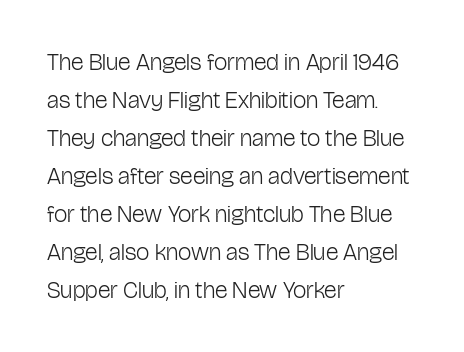
Q: Is the text bold? A: No.
Q: Is the text italic (slanted)? A: No, it is upright.
Q: Is the text underlined? A: No.
Q: How is the paragraph aligned? A: Left-aligned.
Q: Is the spacing between letters normal or unusually wide? A: Normal.
Q: Is the spacing between lines tight, normal or loose? A: Normal.
